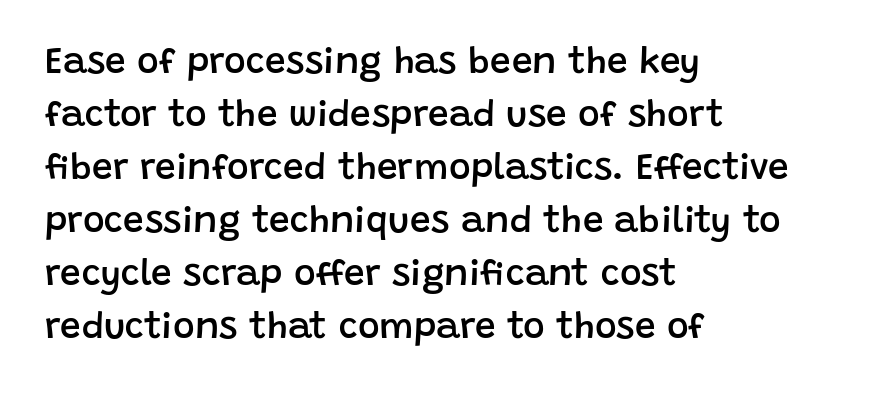
Rule under the text: the space is simply empty. The lettering holds an erect, upright posture throughout. A classic flush-left, rag-right setting is used for this passage. These lines are rendered in a variable-pitch font. The font family rendered here belongs to the sans-serif group.
